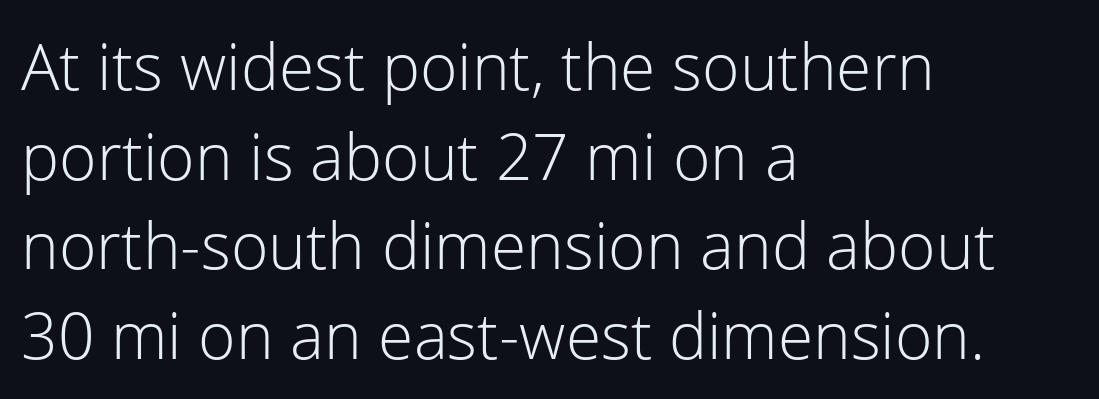
The image shows 64 px light sans-serif type, upright; set left-aligned, normal line spacing (1.4x), normal letter spacing, not underlined; low stroke contrast and a medium x-height.
